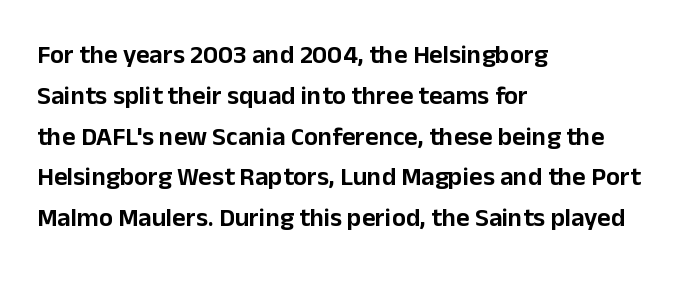
The space between consecutive lines is moderate. This sample uses plain, unmodified letter spacing. Layout note: lines flush left. No italicization has been applied; the sample stays upright. The passage shown is not underscored anywhere.
